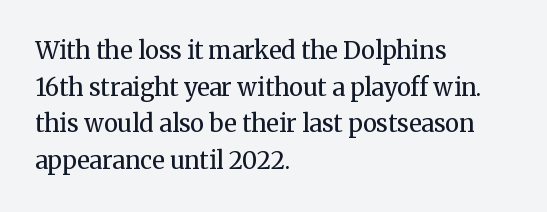
Standard letterfit; no display-style spreading of the glyphs. No chunkiness to these letters — they're not bold. This is roman type, the default non-slanted kind. Does the copy run flush right? No — it runs flush left.
